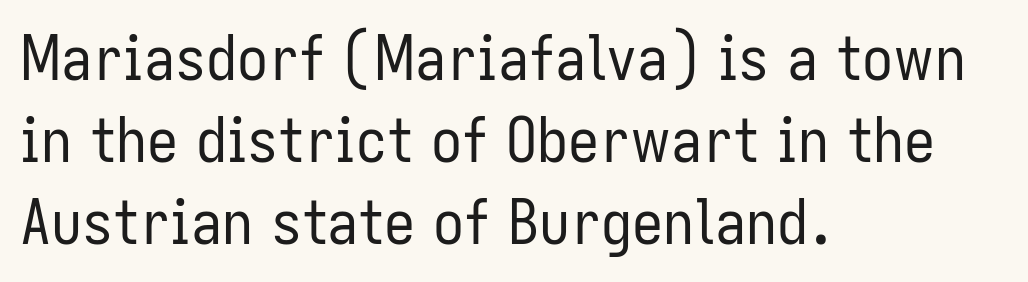
Q: Is the text bold? A: No.
Q: Is the text italic (slanted)? A: No, it is upright.
Q: Is the typeface a serif or a sans-serif typeface? A: Sans-serif.
Q: Is the text underlined? A: No.
Q: How is the paragraph aligned? A: Left-aligned.
Q: Is the spacing between letters normal or unusually wide? A: Normal.
Q: Is the spacing between lines tight, normal or loose? A: Normal.
Q: Width (condensed, normal, or wide)? A: Condensed.
Q: Stroke contrast? A: Low.
Q: x-height? A: Medium.
Q: Monospaced? A: No.
